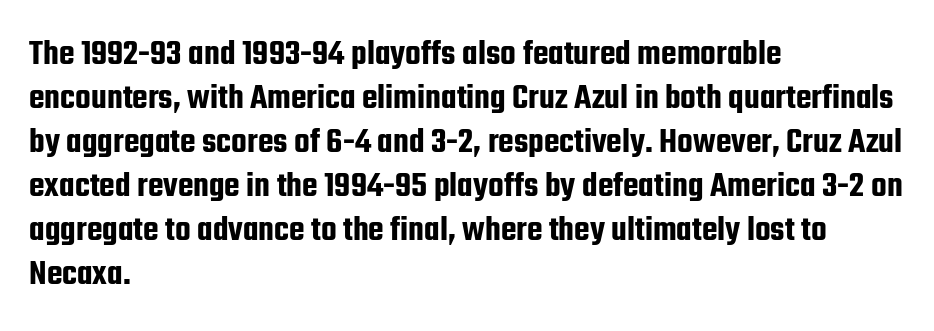
The image shows 36 px condensed sans-serif type, upright; set left-aligned, line spacing 1.22x, normal letter spacing, not underlined; low stroke contrast and a medium x-height.
